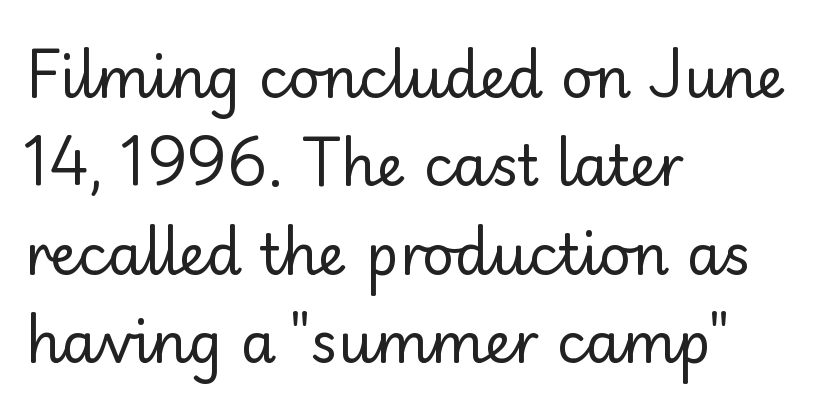
The image shows 56 px regular-weight sans-serif type, upright; set left-aligned, normal line spacing (1.58x), normal letter spacing, not underlined; low stroke contrast and a small x-height.
